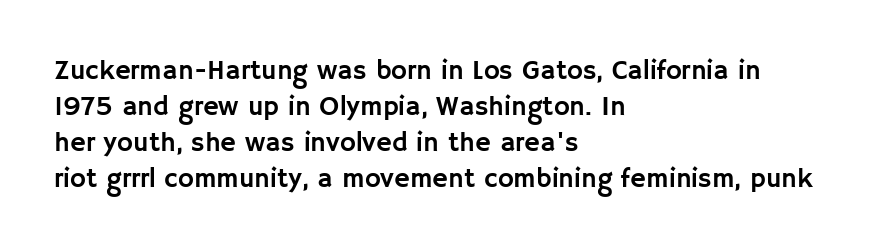
The image shows 27 px text type, upright; set left-aligned, normal line spacing (1.33x), normal letter spacing, not underlined.
